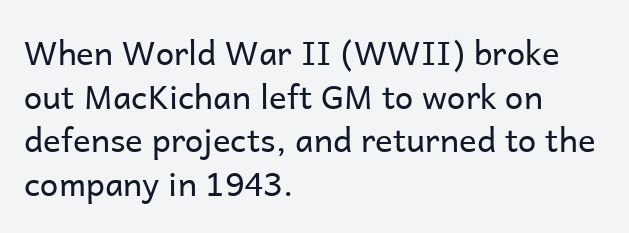
Q: Is the text bold? A: No.
Q: Is the text italic (slanted)? A: No, it is upright.
Q: Is the typeface a serif or a sans-serif typeface? A: Sans-serif.
Q: Is the text underlined? A: No.
Q: How is the paragraph aligned? A: Left-aligned.
Q: Is the spacing between letters normal or unusually wide? A: Normal.
Q: Is the spacing between lines tight, normal or loose? A: Normal.
Q: Width (condensed, normal, or wide)? A: Normal.
Q: Stroke contrast? A: Low.
Q: x-height? A: Medium.
Q: Monospaced? A: No.
